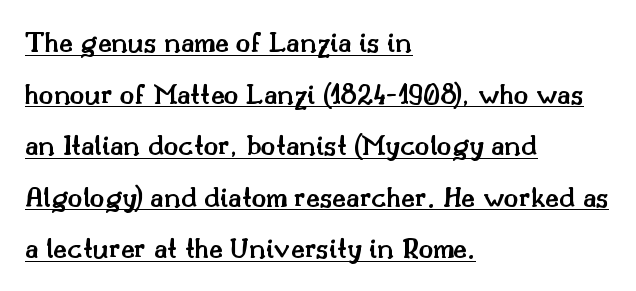
{"serif": "yes", "italic": "no", "bold": "semi", "weight": "semibold", "width": "normal", "stroke_contrast": "medium", "x_height": "small", "monospaced": "no", "underline": "yes", "align": "left", "line_spacing_ratio": 1.72, "letter_spacing": "normal", "letter_spacing_em": 0.0, "glyph_px": 30}
